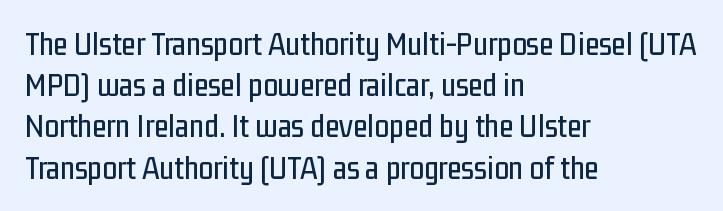
The image shows 33 px condensed sans-serif type, upright; set left-aligned, normal line spacing (1.25x), normal letter spacing, not underlined; low stroke contrast and a medium x-height.
